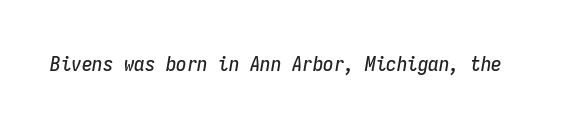
The image shows 21 px text type, italic (leaning right); set normal letter spacing, not underlined.
